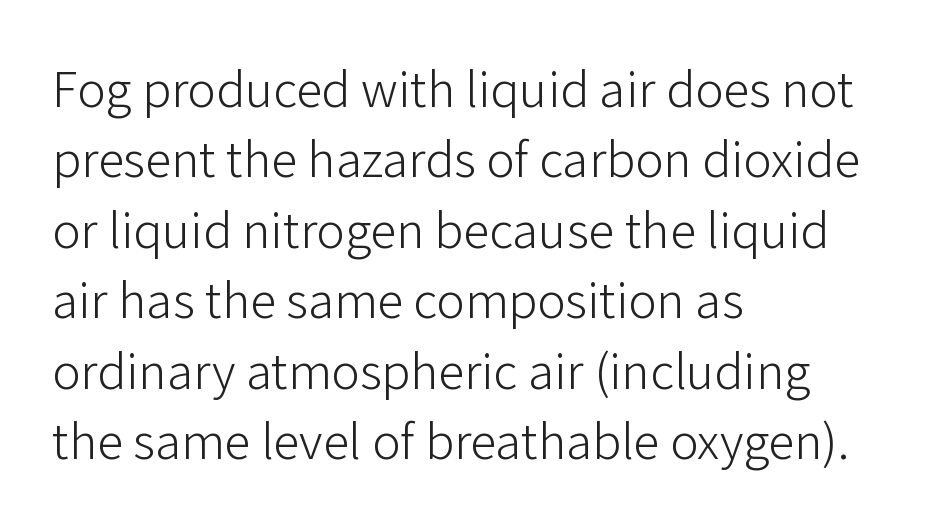
The passage shown has conventional tracking throughout. Line beginnings align vertically; line endings do not. Underlining? Definitely not there. Is the stroke heavy? The answer is a plain regular-or-lighter. Is there much room between lines? A standard amount, neither cramped nor airy.
